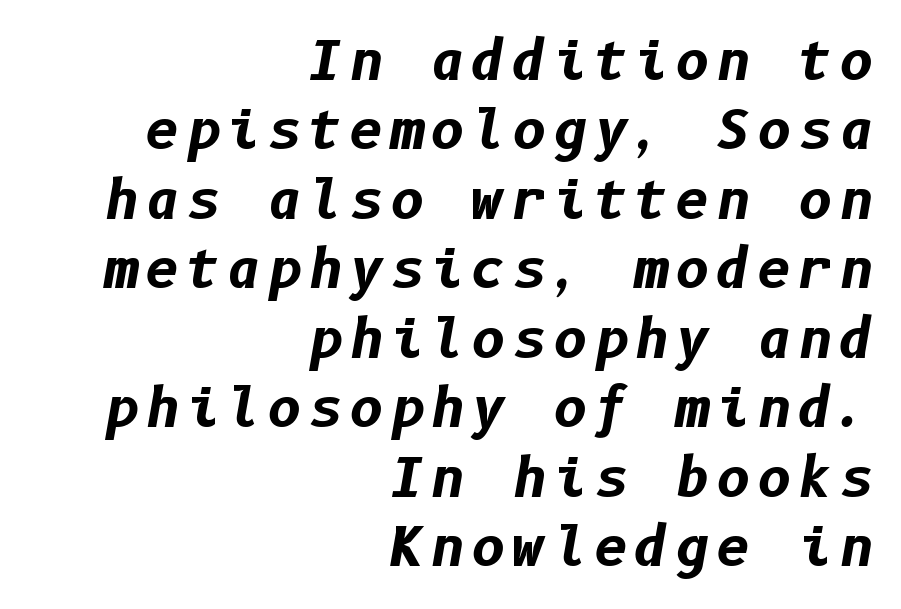
The image shows 53 px bold type, italic (leaning right); set right-aligned, normal line spacing (1.31x), not underlined; low stroke contrast and a medium x-height.
